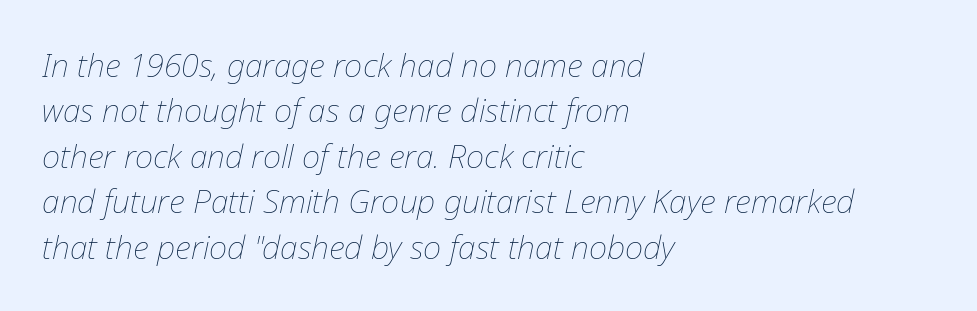
{"italic": "yes", "lean": "right", "slant_degrees": 12, "bold": "no", "weight": "thin", "width": "normal", "stroke_contrast": "low", "x_height": "medium", "monospaced": "no", "underline": "no", "align": "left", "line_spacing": "normal", "line_spacing_ratio": 1.42, "letter_spacing": "normal", "letter_spacing_em": 0.0, "glyph_px": 32}
